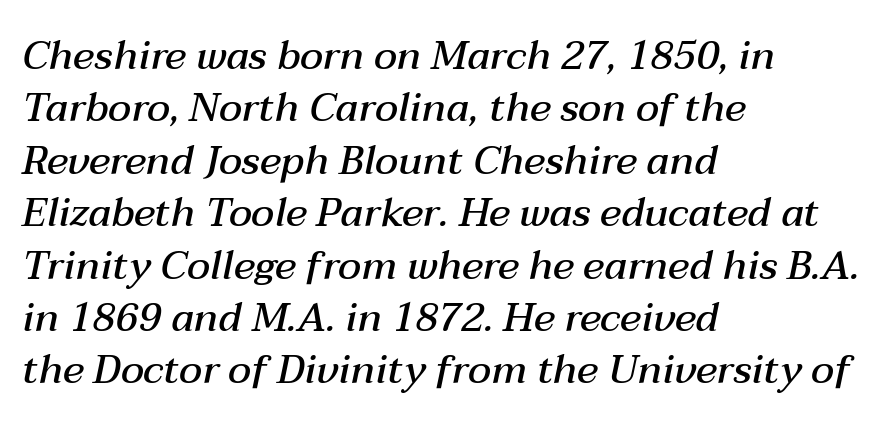
Compared with a centered layout, this one pins lines to the left instead. The words here are not underlined. You could not count columns in this text — the font is proportionally spaced. Characters follow at the spacing the type designer built in. The rows are spaced the way most documents space them. I'd describe the lettering as semibold — firm but not a full bold.
